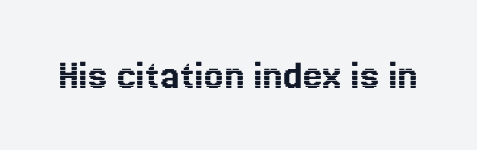
Q: Is the text italic (slanted)? A: No, it is upright.
Q: Is the text underlined? A: No.
Q: Is the spacing between letters normal or unusually wide? A: Normal.
Q: Width (condensed, normal, or wide)? A: Normal.
Q: x-height? A: Medium.
Q: Monospaced? A: No.
